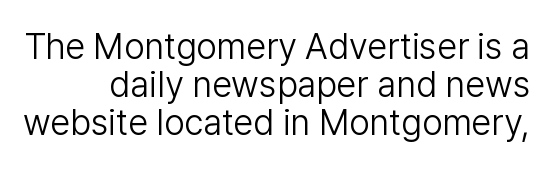
Upright lettering throughout. What's the leading like? Squeezed, with rows nearly overlapping. Lines of text with bare space underneath. Note the varied advance widths — an 'i' is clearly narrower than an 'm'. Each letter's strokes conclude bluntly, with no projecting serifs.
